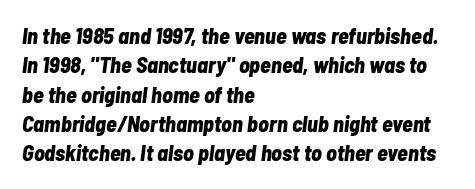
{"italic": "yes", "lean": "right", "slant_degrees": 7, "bold": "yes", "underline": "no", "align": "left", "line_spacing": "normal", "line_spacing_ratio": 1.33, "letter_spacing": "normal", "letter_spacing_em": 0.0, "glyph_px": 22}
